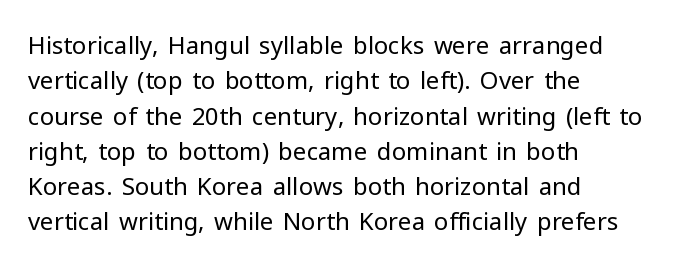
Tracking value appears to be zero — textbook default spacing. Posture: straight, roman, zero tilt. Leftover space on each line is placed entirely after the last word. This is not heavy type; no bold has been used.
